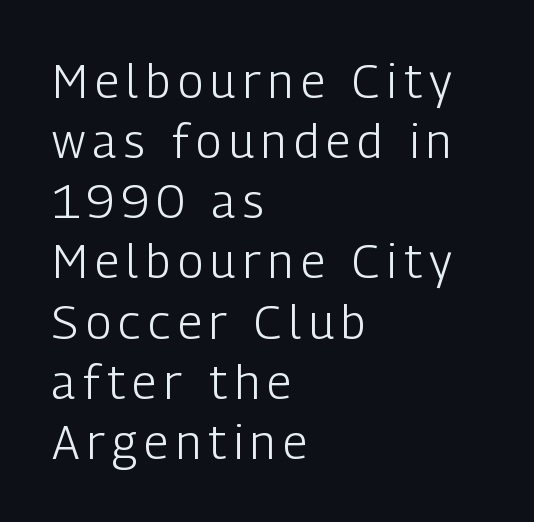
Q: Is the text bold? A: No.
Q: Is the text italic (slanted)? A: No, it is upright.
Q: Is the typeface a serif or a sans-serif typeface? A: Sans-serif.
Q: Is the text underlined? A: No.
Q: How is the paragraph aligned? A: Left-aligned.
Q: Is the spacing between lines tight, normal or loose? A: Normal.
Q: Width (condensed, normal, or wide)? A: Condensed.
Q: Stroke contrast? A: Low.
Q: x-height? A: Medium.
Q: Monospaced? A: No.
